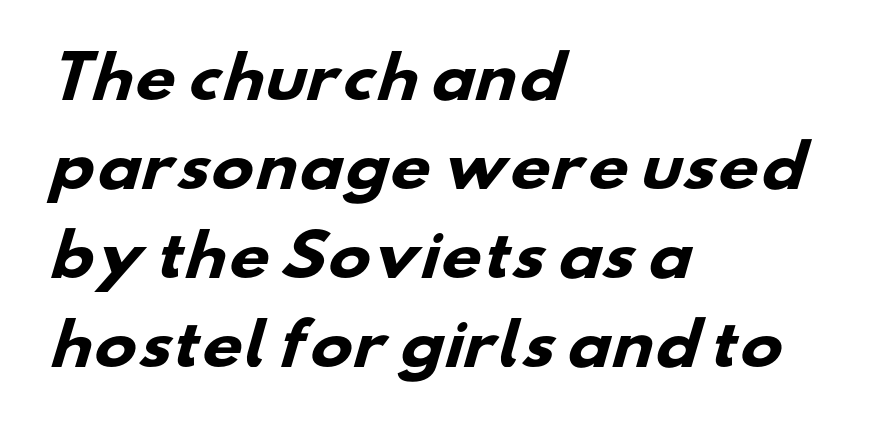
Q: Is the text bold? A: Yes.
Q: Is the typeface a serif or a sans-serif typeface? A: Sans-serif.
Q: Is the text underlined? A: No.
Q: How is the paragraph aligned? A: Left-aligned.
Q: Is the spacing between letters normal or unusually wide? A: Normal.
Q: Is the spacing between lines tight, normal or loose? A: Normal.
Q: Width (condensed, normal, or wide)? A: Wide.
Q: Stroke contrast? A: Low.
Q: x-height? A: Small.
Q: Monospaced? A: No.
